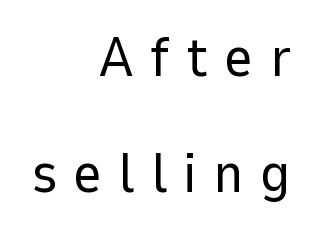
Q: Is the text bold? A: No.
Q: Is the text italic (slanted)? A: No, it is upright.
Q: Is the typeface a serif or a sans-serif typeface? A: Sans-serif.
Q: Is the text underlined? A: No.
Q: How is the paragraph aligned? A: Right-aligned.
Q: Is the spacing between letters normal or unusually wide? A: Unusually wide.
Q: Is the spacing between lines tight, normal or loose? A: Loose.
Q: Width (condensed, normal, or wide)? A: Normal.
Q: Stroke contrast? A: Low.
Q: x-height? A: Medium.
Q: Monospaced? A: No.
